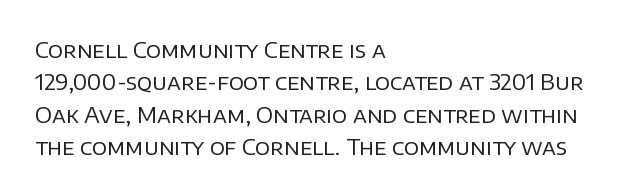
Q: Is the text bold? A: No.
Q: Is the text italic (slanted)? A: No, it is upright.
Q: Is the text underlined? A: No.
Q: How is the paragraph aligned? A: Left-aligned.
Q: Is the spacing between letters normal or unusually wide? A: Normal.
Q: Is the spacing between lines tight, normal or loose? A: Normal.
